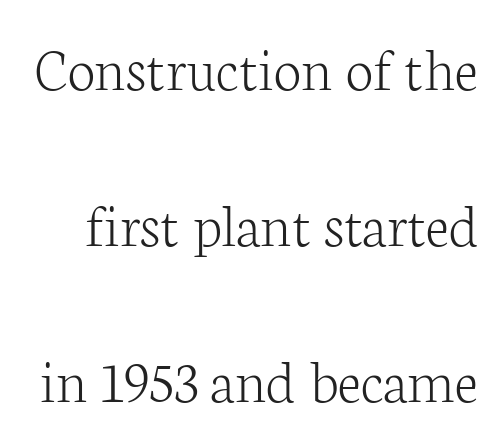
{"serif": "yes", "italic": "no", "bold": "no", "weight": "light", "width": "normal", "stroke_contrast": "low", "x_height": "medium", "monospaced": "no", "underline": "no", "line_spacing": "loose", "line_spacing_ratio": 2.48, "letter_spacing": "normal", "letter_spacing_em": 0.0, "glyph_px": 63}
